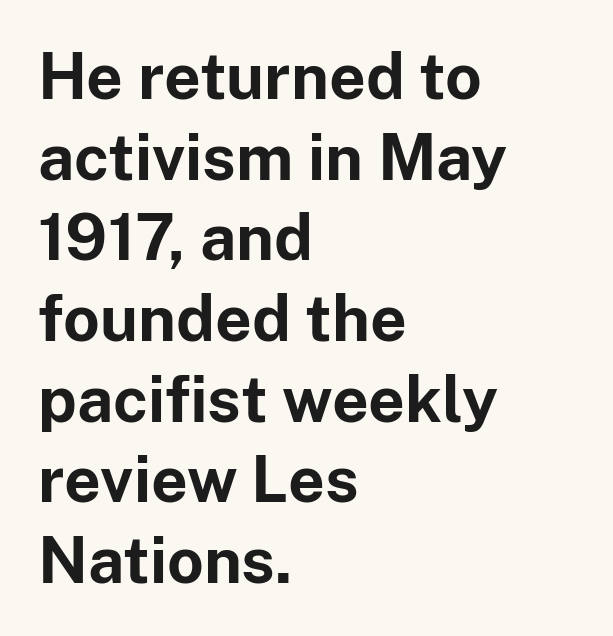
The image shows 64 px bold sans-serif type, upright; set left-aligned, normal line spacing (1.26x), normal letter spacing, not underlined; low stroke contrast and a medium x-height.
